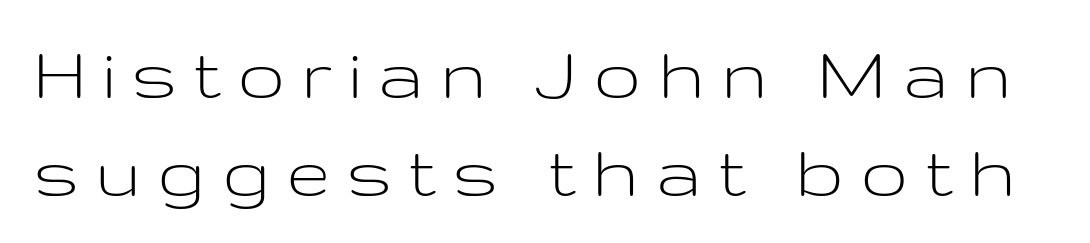
The image shows 80 px light, wide sans-serif type, upright; set line spacing 1.22x, unusually wide letter spacing (+0.2 em), not underlined; low stroke contrast and a medium x-height.
